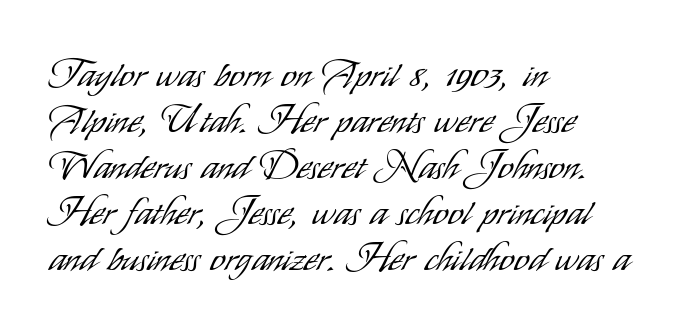
The image shows 38 px light, condensed sans-serif type; set left-aligned, line spacing 1.21x, normal letter spacing, not underlined; low stroke contrast and a small x-height.
